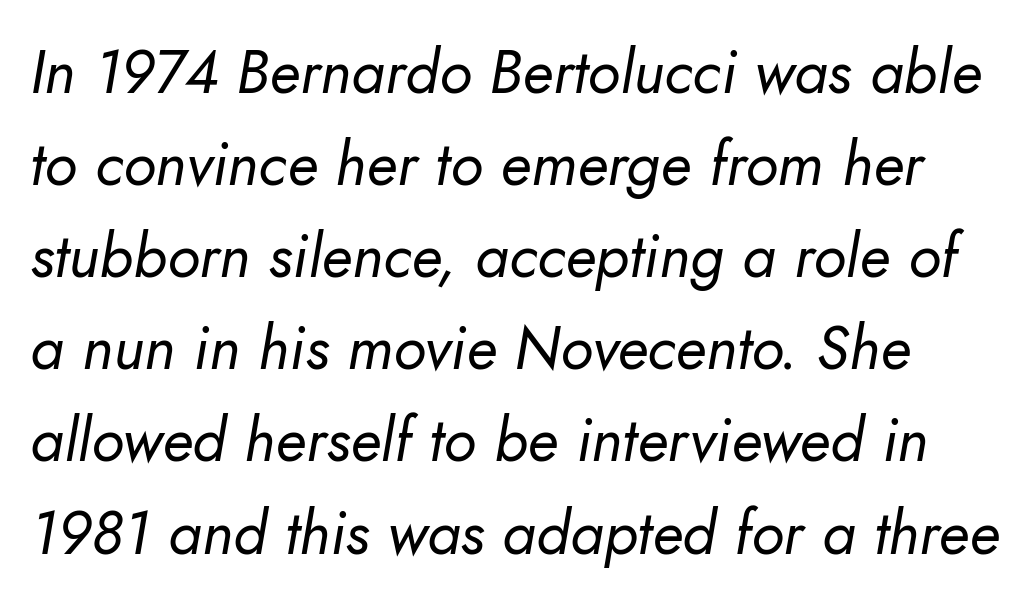
Evenly set lines give the paragraph a standard silhouette. Characters follow at the spacing the type designer built in. Posture: slanted. Note the varied advance widths — an 'i' is clearly narrower than an 'm'. Descenders hang freely into open space.
